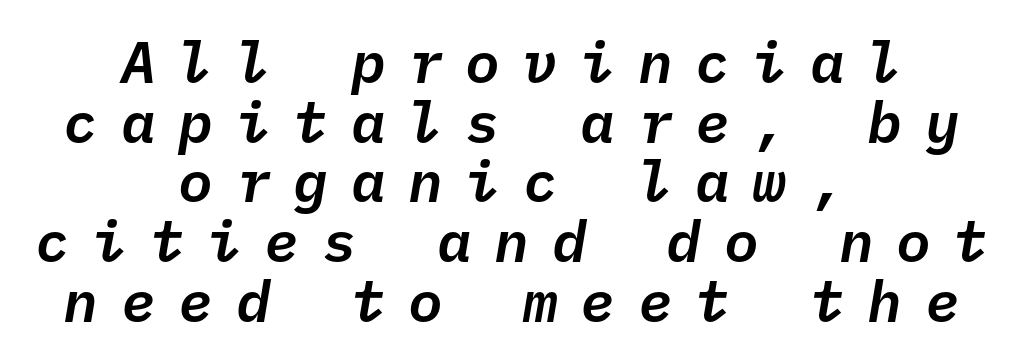
Q: Is the text italic (slanted)? A: Yes, it leans right by about 10 degrees.
Q: Is the text underlined? A: No.
Q: How is the paragraph aligned? A: Centered.
Q: Is the spacing between letters normal or unusually wide? A: Unusually wide.
Q: Is the spacing between lines tight, normal or loose? A: Tight.
Q: Width (condensed, normal, or wide)? A: Normal.
Q: Stroke contrast? A: Low.
Q: x-height? A: Medium.
Q: Monospaced? A: Yes.
